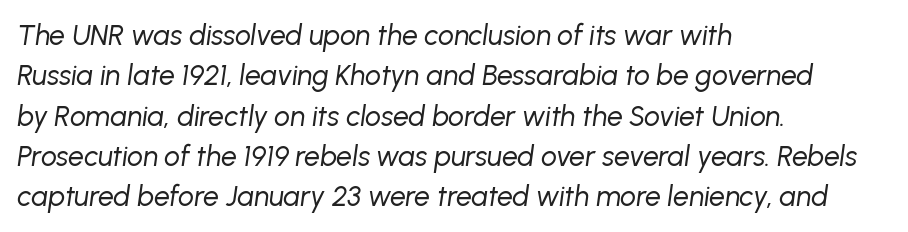
Q: Is the text bold? A: No.
Q: Is the text italic (slanted)? A: Yes, it leans right by about 8 degrees.
Q: Is the text underlined? A: No.
Q: How is the paragraph aligned? A: Left-aligned.
Q: Is the spacing between letters normal or unusually wide? A: Normal.
Q: Is the spacing between lines tight, normal or loose? A: Normal.
Q: Width (condensed, normal, or wide)? A: Normal.
Q: Stroke contrast? A: Low.
Q: x-height? A: Medium.
Q: Monospaced? A: No.
